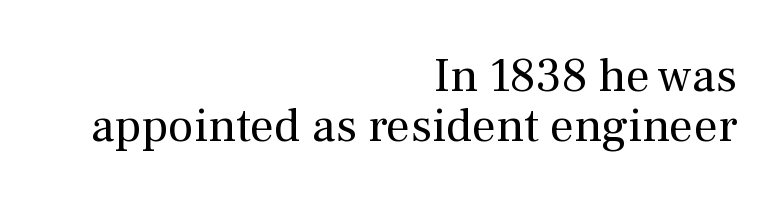
Very little white space separates one row of letters from the next. Each row of text sits above clean, open space. If you drew a ruler down the right edge, every line would touch it. The rendering uses natural spacing where letterforms have individual widths. Characters follow at the spacing the type designer built in.
